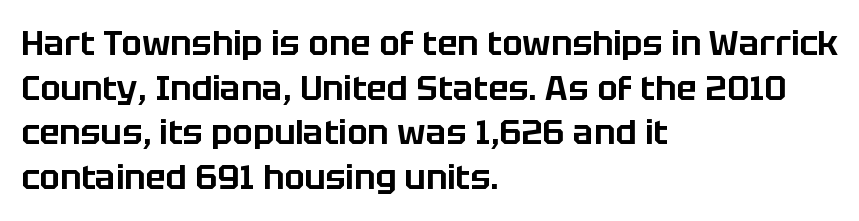
{"serif": "no", "italic": "no", "width": "normal", "stroke_contrast": "low", "x_height": "large", "monospaced": "no", "underline": "no", "align": "left", "line_spacing": "normal", "line_spacing_ratio": 1.31, "letter_spacing": "normal", "letter_spacing_em": 0.0, "glyph_px": 34}
